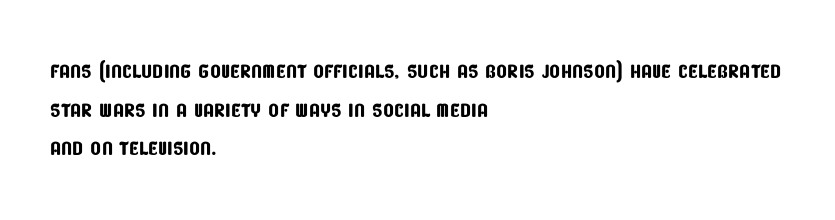
{"serif": "no", "width": "condensed", "stroke_contrast": "low", "x_height": "large", "monospaced": "no", "underline": "no", "align": "left", "line_spacing": "normal", "line_spacing_ratio": 1.38, "letter_spacing": "normal", "letter_spacing_em": 0.0, "glyph_px": 28}
